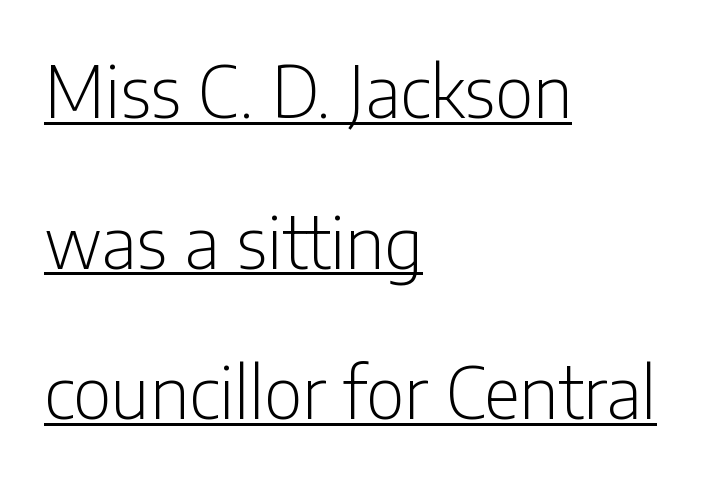
One-word summary of the alignment: left. The rendering shows plain stroke endings on the letterforms — a sans-serif design. A roman cut, with each character standing at attention. The face used here appears with an underline applied. No extra tracking has been applied to these lines. The cut favours lightness, reaching ordinary text weight at its darkest.
